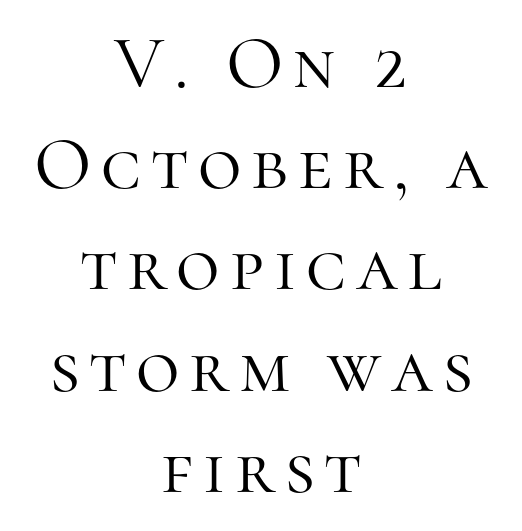
Think standard paragraph weight, or any step lighter than that. This sample uses an upright cut, with every glyph sitting square on the baseline. This sample is center-justified, so both line endings float freely. Underline: absent.
